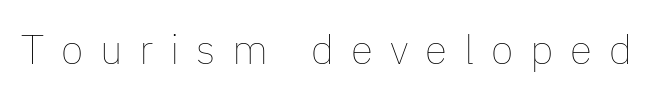
Q: Is the text bold? A: No.
Q: Is the text italic (slanted)? A: No, it is upright.
Q: Is the text underlined? A: No.
Q: Is the spacing between letters normal or unusually wide? A: Unusually wide.
Q: Width (condensed, normal, or wide)? A: Normal.
Q: Stroke contrast? A: Low.
Q: x-height? A: Medium.
Q: Monospaced? A: No.
